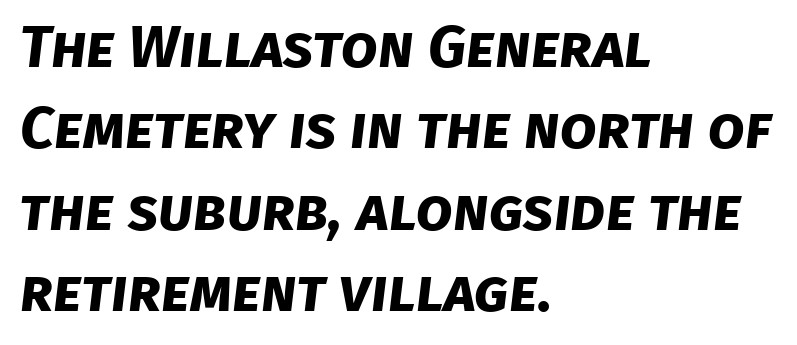
{"serif": "no", "bold": "yes", "weight": "bold", "width": "normal", "stroke_contrast": "low", "x_height": "large", "monospaced": "no", "underline": "no", "align": "left", "line_spacing": "normal", "line_spacing_ratio": 1.38, "letter_spacing": "normal", "letter_spacing_em": 0.0, "glyph_px": 59}
